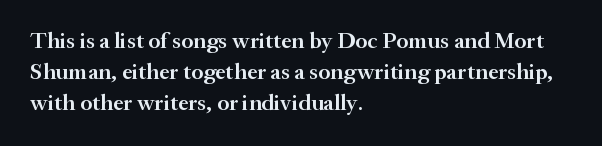
Q: Is the text bold? A: Semi-bold.
Q: Is the text italic (slanted)? A: No, it is upright.
Q: Is the text underlined? A: No.
Q: How is the paragraph aligned? A: Left-aligned.
Q: Is the spacing between letters normal or unusually wide? A: Normal.
Q: Is the spacing between lines tight, normal or loose? A: Normal.
